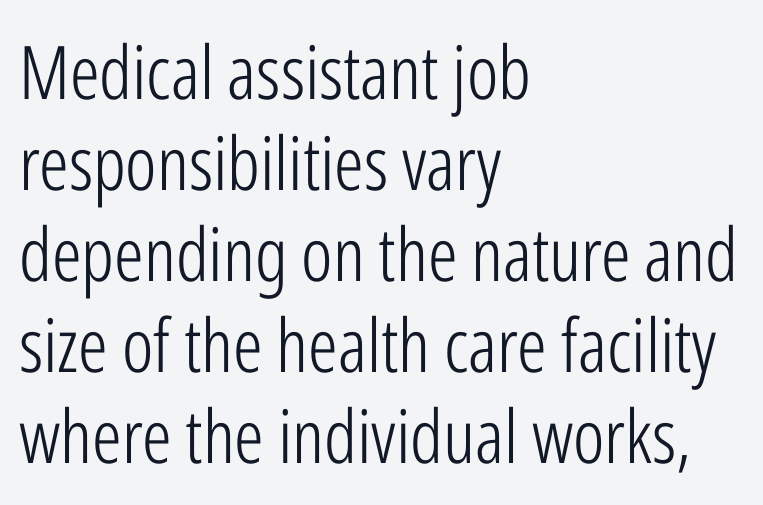
Q: Is the text bold? A: No.
Q: Is the text italic (slanted)? A: No, it is upright.
Q: Is the typeface a serif or a sans-serif typeface? A: Sans-serif.
Q: Is the text underlined? A: No.
Q: How is the paragraph aligned? A: Left-aligned.
Q: Is the spacing between letters normal or unusually wide? A: Normal.
Q: Width (condensed, normal, or wide)? A: Condensed.
Q: Stroke contrast? A: Low.
Q: x-height? A: Medium.
Q: Monospaced? A: No.
